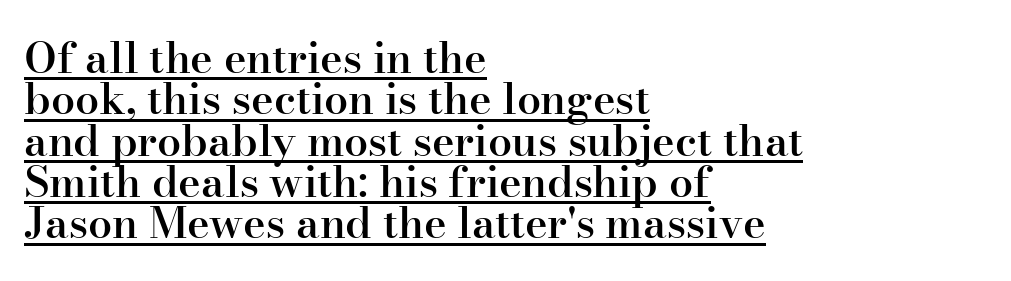
{"serif": "yes", "italic": "no", "bold": "semi", "weight": "semibold", "width": "normal", "stroke_contrast": "high", "x_height": "small", "monospaced": "no", "underline": "yes", "align": "left", "line_spacing": "tight", "line_spacing_ratio": 0.96, "letter_spacing": "normal", "letter_spacing_em": 0.0, "glyph_px": 43}
